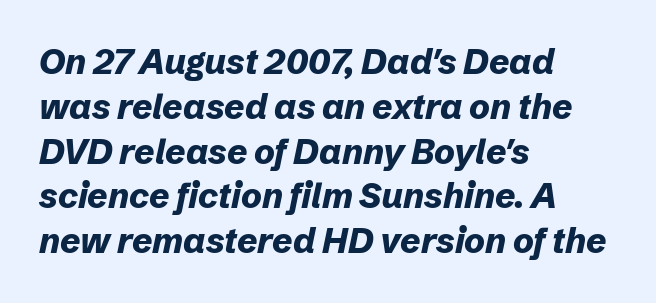
{"italic": "yes", "lean": "right", "slant_degrees": 12, "bold": "yes", "weight": "bold", "width": "normal", "stroke_contrast": "low", "x_height": "medium", "monospaced": "no", "underline": "no", "align": "left", "line_spacing": "normal", "line_spacing_ratio": 1.28, "letter_spacing": "normal", "letter_spacing_em": 0.0, "glyph_px": 35}
